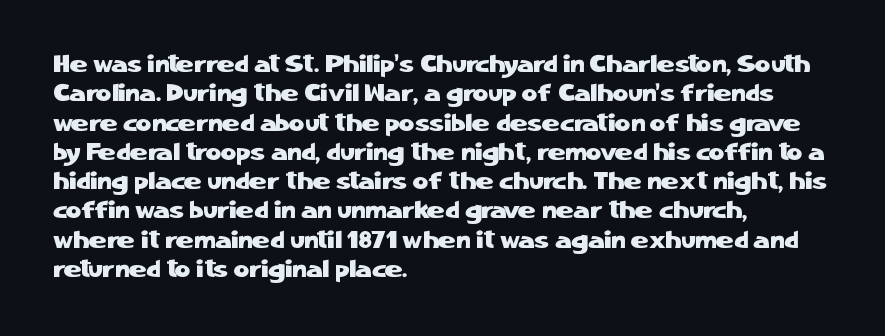
The image shows 24 px text type, upright; set left-aligned, line spacing 1.22x, normal letter spacing, not underlined.
